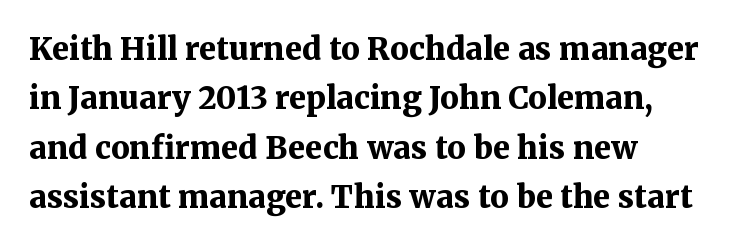
The image shows 31 px bold serif type, upright; set normal line spacing (1.59x), normal letter spacing, not underlined; medium stroke contrast and a medium x-height.
